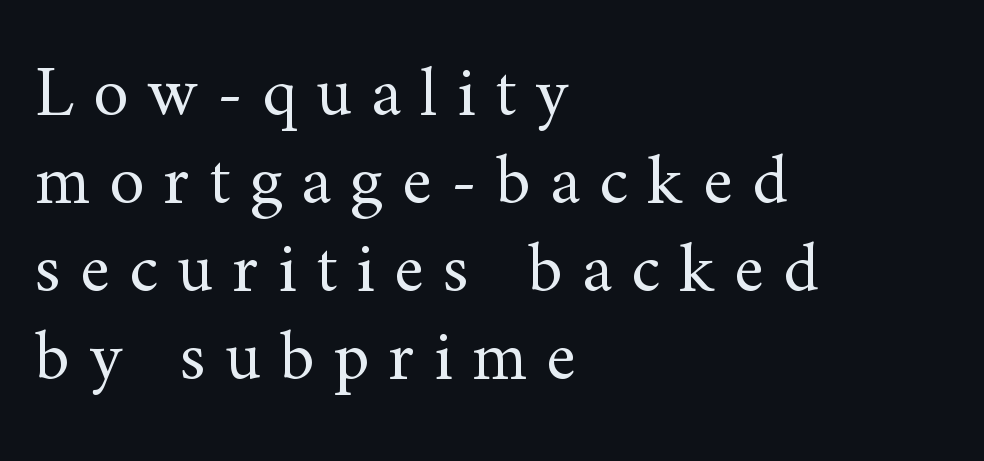
It's the straight-up-and-down kind of type. No chunkiness to these letters — they're not bold. This sample has the flowing, uneven cadence of proportional lettering. The strip under each line holds only bare page. Layout note: lines flush left.
